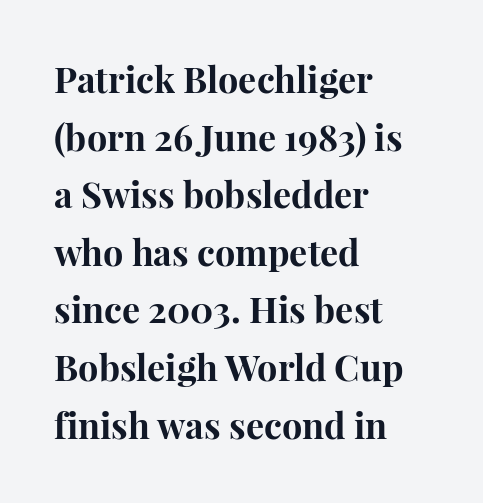
The image shows 36 px bold serif type, upright; set left-aligned, normal line spacing (1.6x), normal letter spacing, not underlined; high stroke contrast and a medium x-height.
